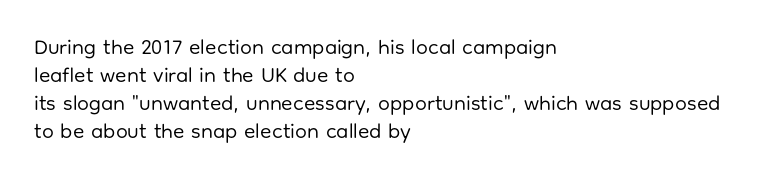
Visually the block forms a straight wall on the left and a jagged coastline on the right. Style check: upright. Bold? No — there's no thickening of the strokes. Notice how descenders clear the ascenders below comfortably — that's standard leading. Each word holds together tightly as a unit, with standard inter-letter gaps.
